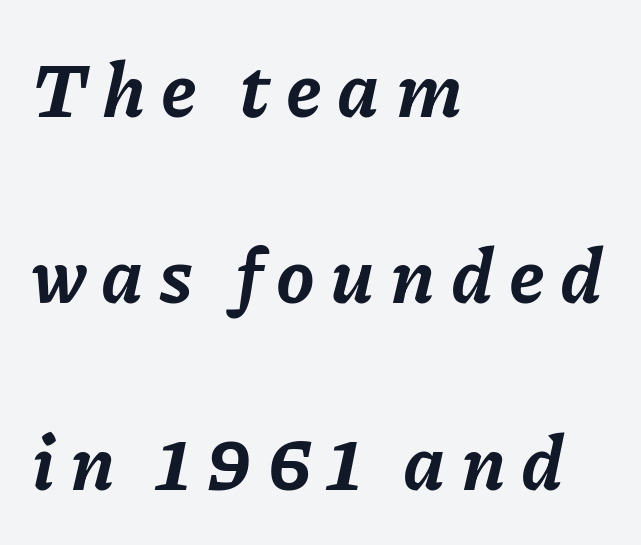
{"italic": "yes", "lean": "right", "slant_degrees": 11, "bold": "yes", "weight": "bold", "width": "normal", "stroke_contrast": "low", "x_height": "medium", "monospaced": "no", "underline": "no", "align": "left", "line_spacing": "loose", "line_spacing_ratio": 2.42, "letter_spacing": "wide", "letter_spacing_em": 0.2, "glyph_px": 77}
